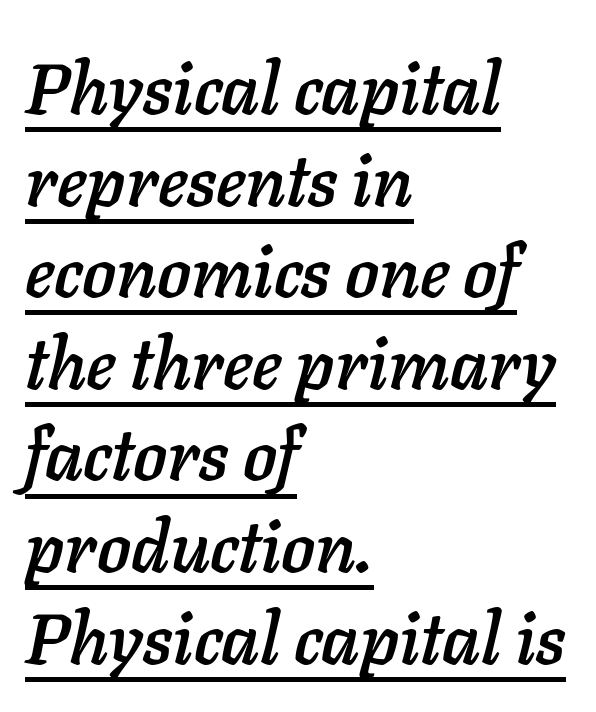
Q: Is the text italic (slanted)? A: Yes, it leans right by about 11 degrees.
Q: Is the text underlined? A: Yes.
Q: How is the paragraph aligned? A: Left-aligned.
Q: Is the spacing between letters normal or unusually wide? A: Normal.
Q: Is the spacing between lines tight, normal or loose? A: Normal.
Q: Width (condensed, normal, or wide)? A: Normal.
Q: Stroke contrast? A: Low.
Q: x-height? A: Medium.
Q: Monospaced? A: No.
